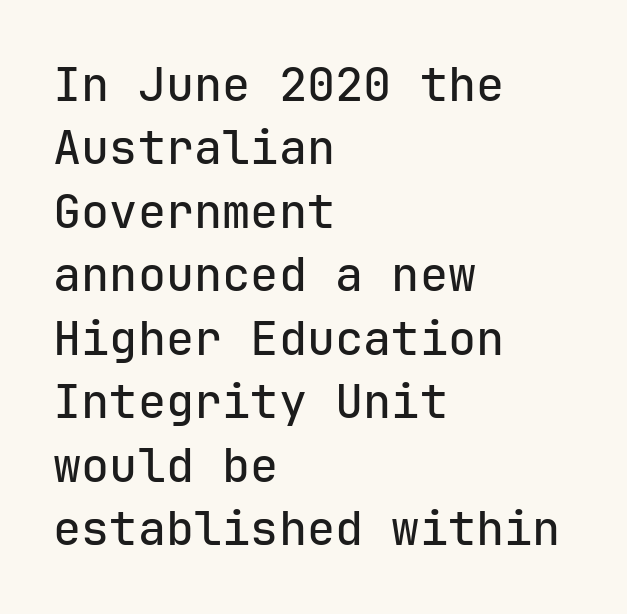
The image shows 47 px sans-serif type, upright, monospaced; set left-aligned, normal line spacing (1.35x), normal letter spacing, not underlined; low stroke contrast and a medium x-height.
